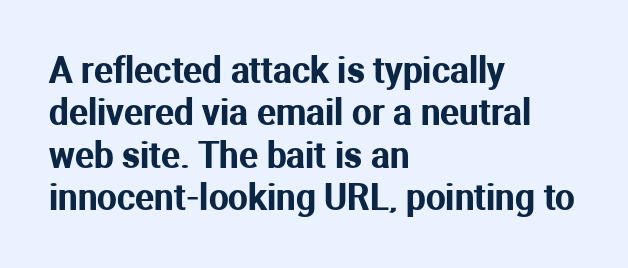
The designer went with a sans here, leaving each stem footless. Varying glyph widths throughout — classic text-font behaviour. The glyphs are unaccompanied by any horizontal stroke below them. Teacher's note: observe the even left margin — that is flush-left alignment. The specimen reads as upright at a glance. How are the letters spaced? Ordinarily, with no added tracking.
